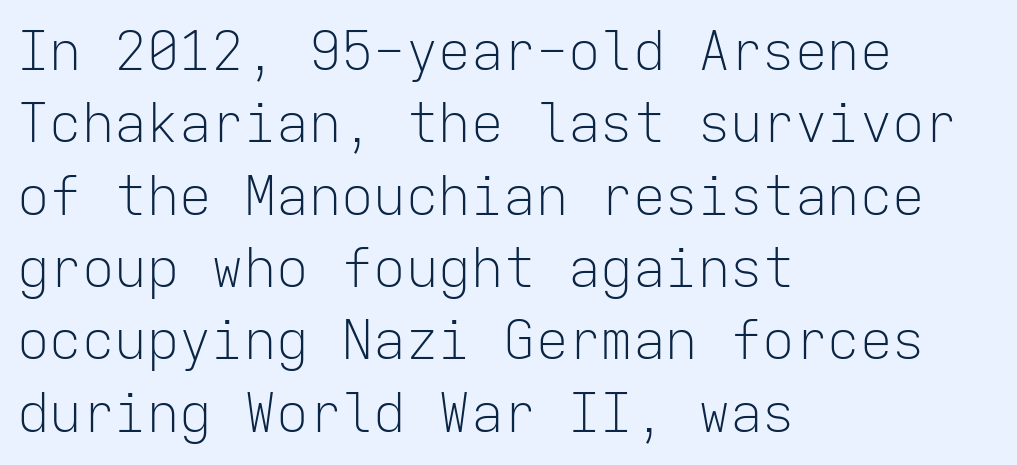
The letters stand straight up with perfectly vertical stems. Font category for this specimen: sans-serif. These lines keep a tight, regular rhythm from letter to letter. These lines are rendered in a fixed-pitch font.
